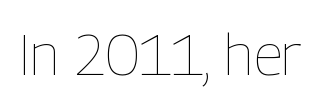
Q: Is the text bold? A: No.
Q: Is the text italic (slanted)? A: No, it is upright.
Q: Is the text underlined? A: No.
Q: Is the spacing between letters normal or unusually wide? A: Normal.
Q: Width (condensed, normal, or wide)? A: Condensed.
Q: Stroke contrast? A: Low.
Q: x-height? A: Medium.
Q: Monospaced? A: No.
